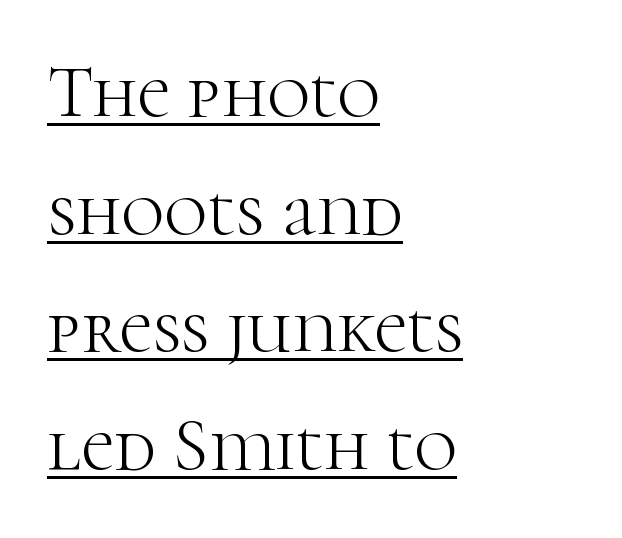
{"serif": "yes", "italic": "no", "bold": "no", "weight": "light", "width": "normal", "stroke_contrast": "high", "x_height": "medium", "monospaced": "no", "underline": "yes", "align": "left", "line_spacing": "normal", "line_spacing_ratio": 1.59, "letter_spacing": "normal", "letter_spacing_em": 0.0, "glyph_px": 74}
